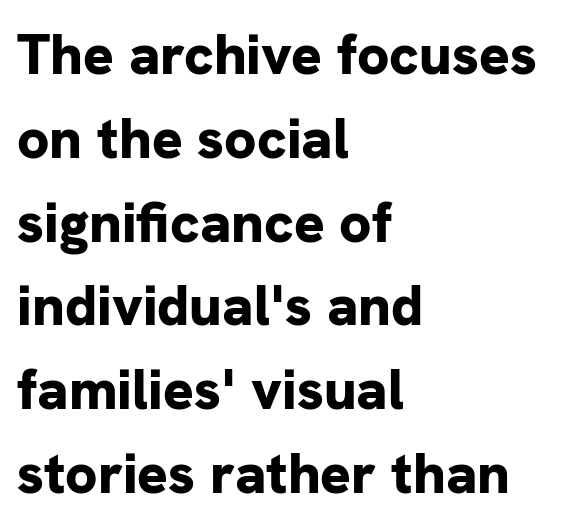
Q: Is the text bold? A: Yes.
Q: Is the text italic (slanted)? A: No, it is upright.
Q: Is the typeface a serif or a sans-serif typeface? A: Sans-serif.
Q: Is the text underlined? A: No.
Q: How is the paragraph aligned? A: Left-aligned.
Q: Is the spacing between letters normal or unusually wide? A: Normal.
Q: Is the spacing between lines tight, normal or loose? A: Normal.
Q: Width (condensed, normal, or wide)? A: Normal.
Q: Stroke contrast? A: Low.
Q: x-height? A: Medium.
Q: Monospaced? A: No.
